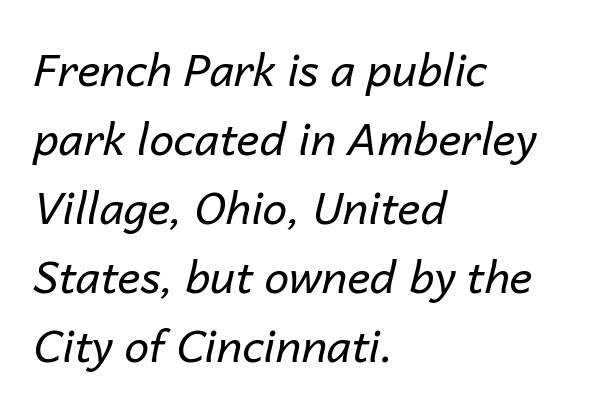
Tall strokes in this sample are angled rather than plumb. Compared with a typical body face, this is equally light or lighter still. The rendering uses natural spacing where letterforms have individual widths. Short and long lines alike share a common starting point at left. Normally led — the rows are evenly, conventionally spaced.
